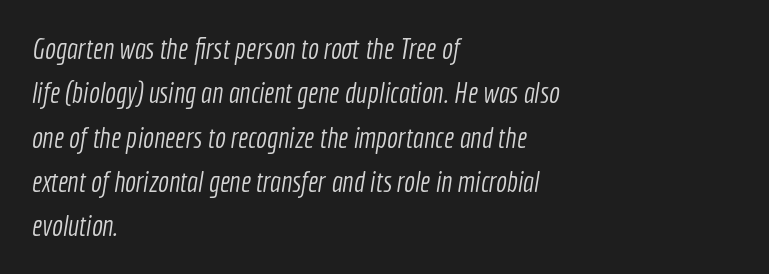
{"serif": "no", "bold": "no", "weight": "light", "width": "condensed", "x_height": "medium", "monospaced": "no", "underline": "no", "align": "left", "line_spacing": "normal", "line_spacing_ratio": 1.53, "letter_spacing": "normal", "letter_spacing_em": 0.0, "glyph_px": 29}
